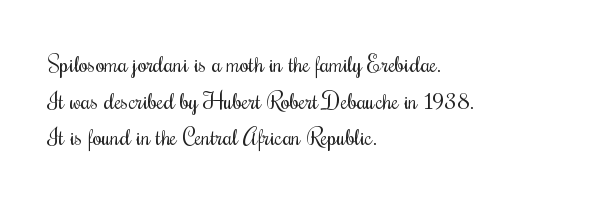
{"bold": "no", "underline": "no", "align": "left", "line_spacing": "normal", "line_spacing_ratio": 1.59, "letter_spacing": "normal", "letter_spacing_em": 0.0, "glyph_px": 23}
